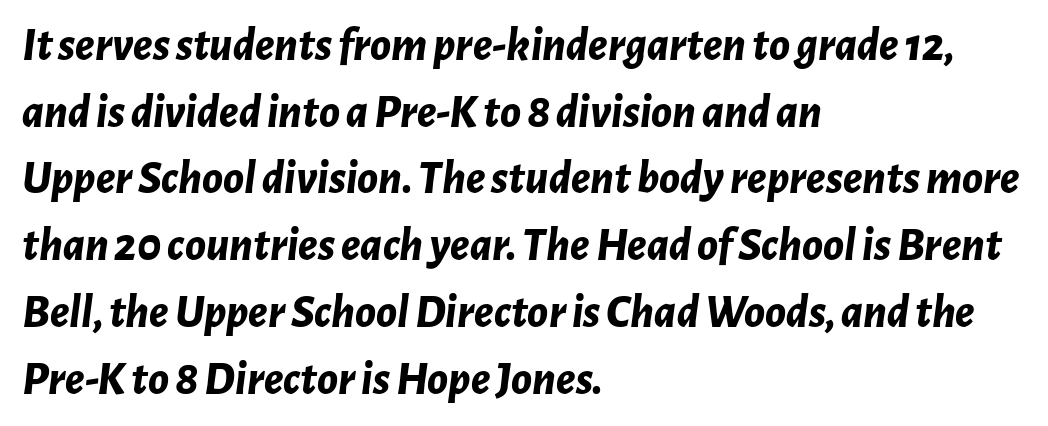
Q: Is the text bold? A: Yes.
Q: Is the text italic (slanted)? A: Yes, it leans right by about 7 degrees.
Q: Is the text underlined? A: No.
Q: How is the paragraph aligned? A: Left-aligned.
Q: Is the spacing between letters normal or unusually wide? A: Normal.
Q: Is the spacing between lines tight, normal or loose? A: Normal.
Q: Width (condensed, normal, or wide)? A: Normal.
Q: Stroke contrast? A: Low.
Q: x-height? A: Medium.
Q: Monospaced? A: No.
